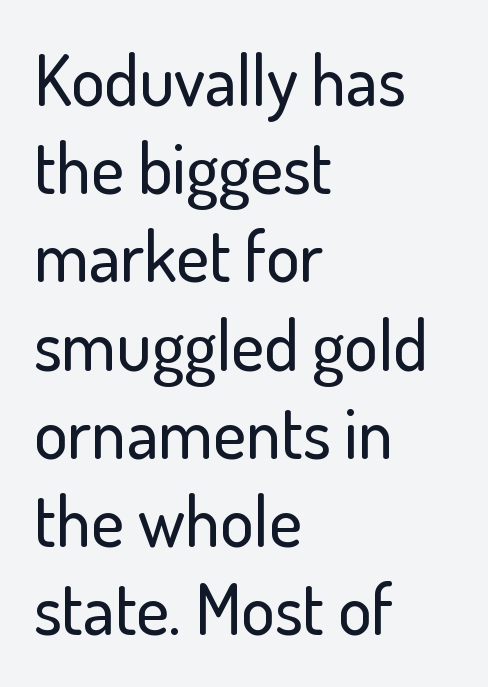
Any mark beneath the type? The region is blank. Do the letters lean? They stand straight. Spacing verdict: proportional, widths tailored to each character. Honestly, the letter spacing is just normal — you wouldn't notice it.
